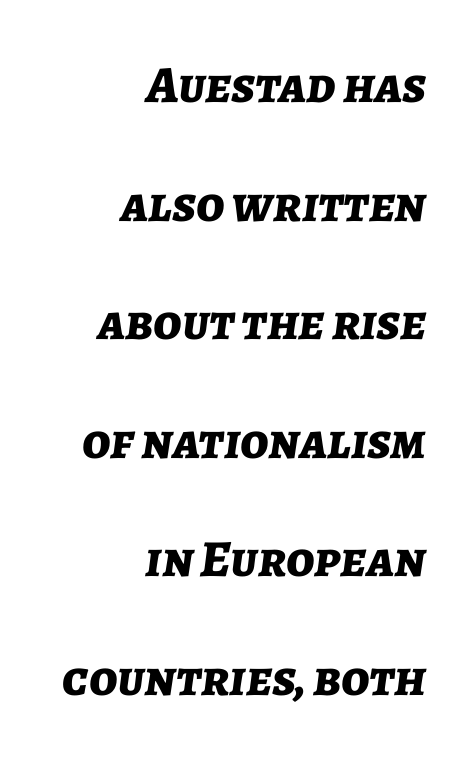
Q: Is the text bold? A: Yes.
Q: Is the text italic (slanted)? A: Yes, it leans right by about 7 degrees.
Q: Is the text underlined? A: No.
Q: How is the paragraph aligned? A: Right-aligned.
Q: Is the spacing between letters normal or unusually wide? A: Normal.
Q: Is the spacing between lines tight, normal or loose? A: Loose.
Q: Width (condensed, normal, or wide)? A: Normal.
Q: Stroke contrast? A: Low.
Q: x-height? A: Medium.
Q: Monospaced? A: No.
